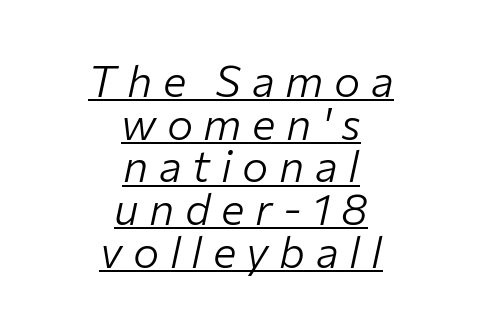
The image shows 44 px light type, italic (leaning right); set centered, tight line spacing (0.97x), unusually wide letter spacing (+0.24 em), underlined; low stroke contrast and a medium x-height.
